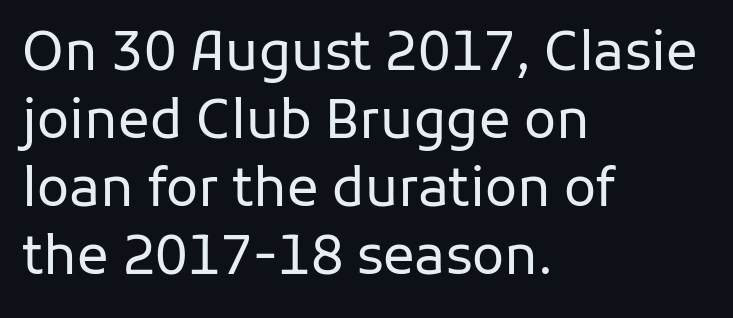
The image shows 53 px regular-weight sans-serif type, upright; set left-aligned, normal line spacing (1.28x), normal letter spacing, not underlined; low stroke contrast and a medium x-height.
